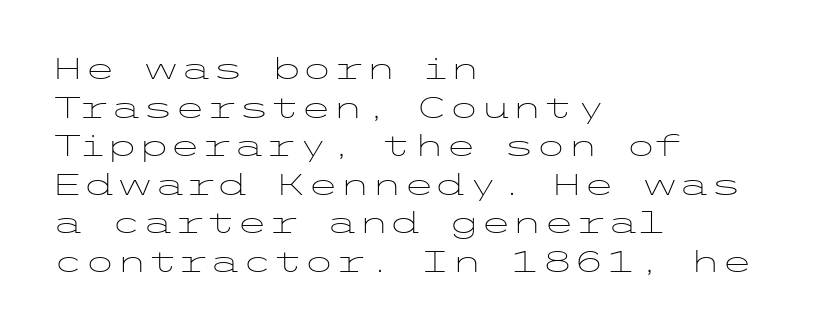
{"serif": "no", "italic": "no", "bold": "no", "weight": "light", "width": "wide", "stroke_contrast": "low", "x_height": "medium", "underline": "no", "align": "left", "line_spacing": "normal", "line_spacing_ratio": 1.33, "letter_spacing": "normal", "letter_spacing_em": 0.0, "glyph_px": 29}
